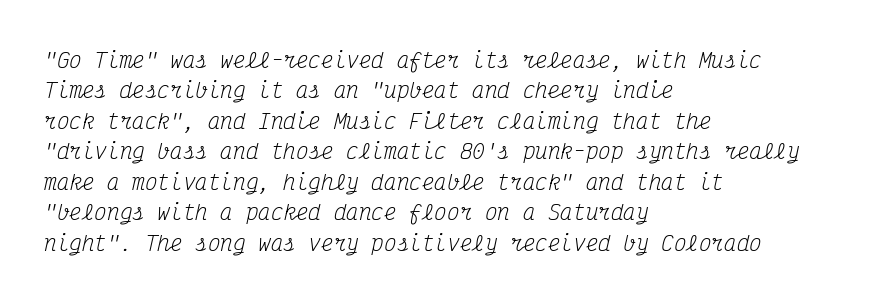
A typesetter would call this zero additional tracking. The gap between lines stays unmarked. The weight tops out at a normal text grade. The block of text has a typical density, with ordinary space between rows. Yep, that's italic — everything's leaning. Visually the block forms a straight wall on the left and a jagged coastline on the right.
